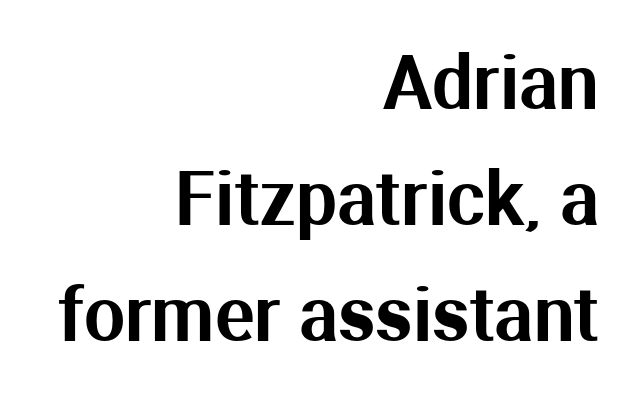
The type family on display is of the sans-serif kind. Bare-footed words on every line. The lines are quadded right. Note the varied advance widths — an 'i' is clearly narrower than an 'm'.
